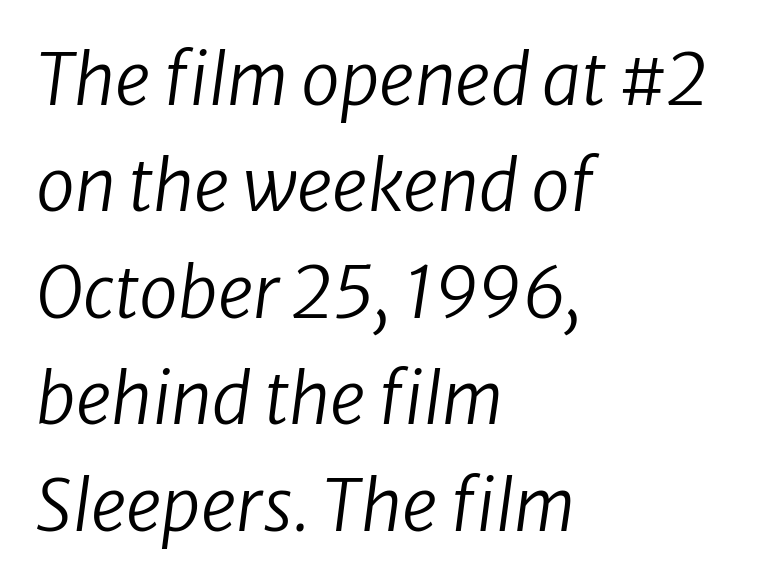
Q: Is the text bold? A: No.
Q: Is the text italic (slanted)? A: Yes, it leans right by about 8 degrees.
Q: Is the text underlined? A: No.
Q: How is the paragraph aligned? A: Left-aligned.
Q: Is the spacing between letters normal or unusually wide? A: Normal.
Q: Is the spacing between lines tight, normal or loose? A: Normal.
Q: Width (condensed, normal, or wide)? A: Normal.
Q: Stroke contrast? A: Low.
Q: x-height? A: Medium.
Q: Monospaced? A: No.
